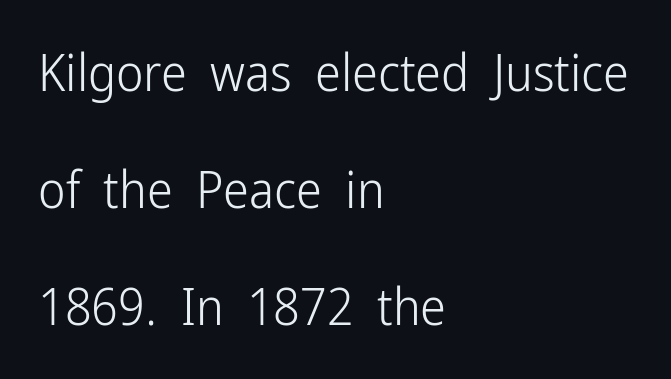
Casual observation: everything's shoved over to the left. No heavy texture on the line: the type isn't bold. This sample has the flowing, uneven cadence of proportional lettering. Words appear dense and cohesive because spacing is normal. Anything drawn beneath the words? Only blank space.
